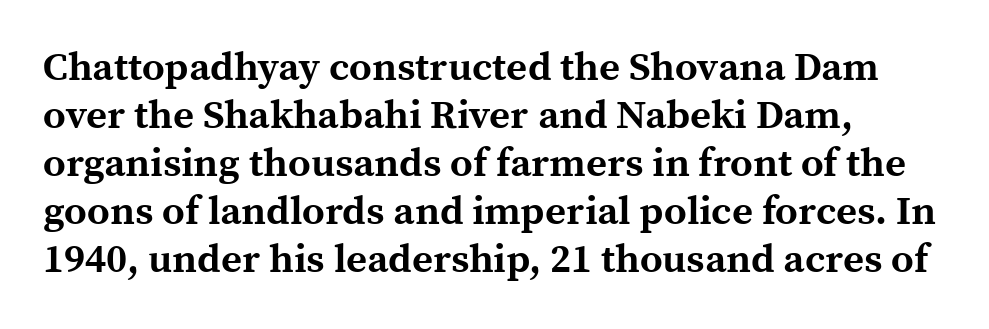
{"serif": "yes", "italic": "no", "bold": "yes", "weight": "bold", "width": "normal", "x_height": "medium", "monospaced": "no", "underline": "no", "align": "left", "line_spacing_ratio": 1.2, "letter_spacing": "normal", "letter_spacing_em": 0.0, "glyph_px": 40}
